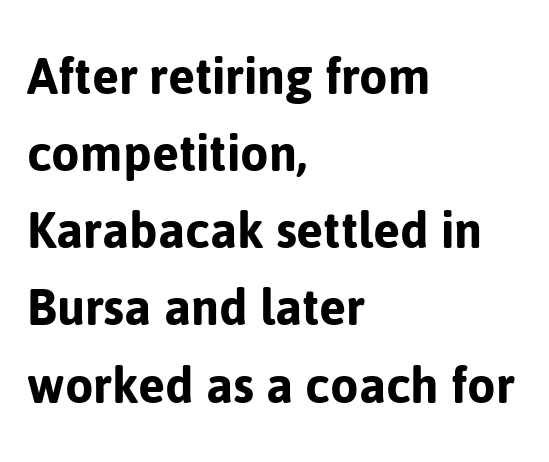
Q: Is the text italic (slanted)? A: No, it is upright.
Q: Is the typeface a serif or a sans-serif typeface? A: Sans-serif.
Q: Is the text underlined? A: No.
Q: How is the paragraph aligned? A: Left-aligned.
Q: Is the spacing between letters normal or unusually wide? A: Normal.
Q: Is the spacing between lines tight, normal or loose? A: Normal.
Q: Width (condensed, normal, or wide)? A: Normal.
Q: Stroke contrast? A: Low.
Q: x-height? A: Medium.
Q: Monospaced? A: No.
